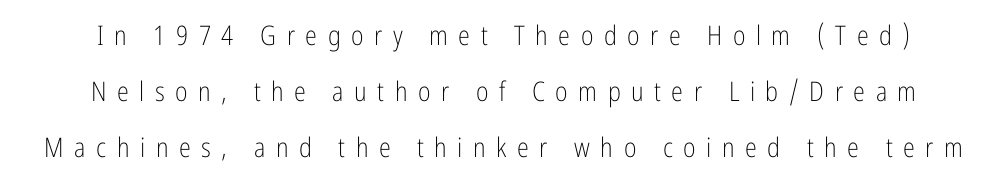
Notice how the stems are strictly vertical — no italics here. Compared with typical body copy, the letter spacing here is much looser. The typesetting does not lean heavy: it is not bold. Does the leading feel generous? Absolutely, it's lavish. These lines stack symmetrically, like a column narrowing and widening about its center.
